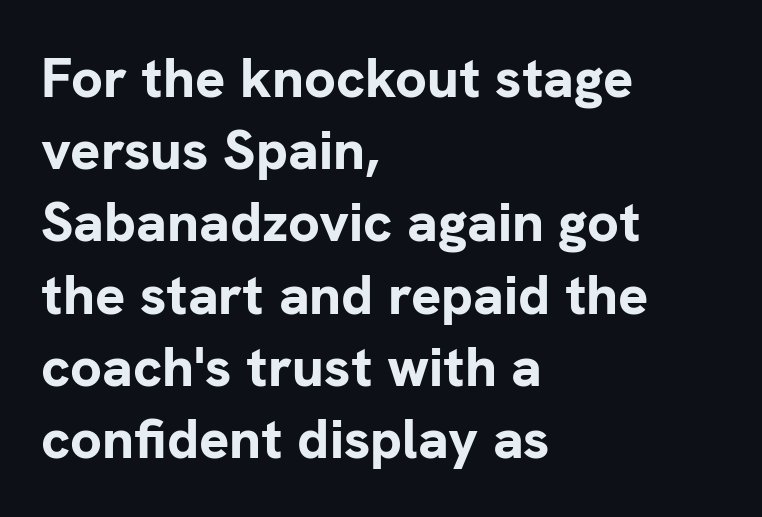
Q: Is the text bold? A: Yes.
Q: Is the text italic (slanted)? A: No, it is upright.
Q: Is the typeface a serif or a sans-serif typeface? A: Sans-serif.
Q: Is the text underlined? A: No.
Q: How is the paragraph aligned? A: Left-aligned.
Q: Is the spacing between letters normal or unusually wide? A: Normal.
Q: Is the spacing between lines tight, normal or loose? A: Normal.
Q: Width (condensed, normal, or wide)? A: Normal.
Q: Stroke contrast? A: Low.
Q: x-height? A: Medium.
Q: Monospaced? A: No.
